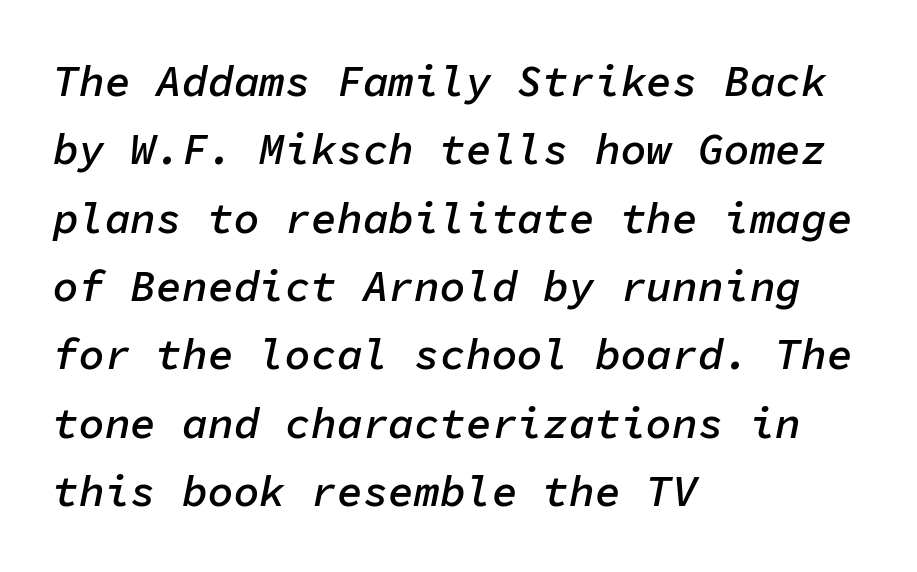
The image shows 43 px semibold type, italic (leaning right), monospaced; set left-aligned, normal line spacing (1.59x), normal letter spacing, not underlined; low stroke contrast and a medium x-height.
